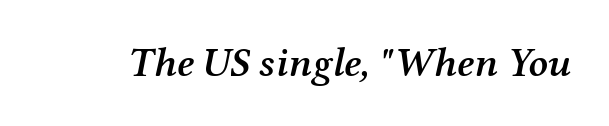
Q: Is the text bold? A: Semi-bold.
Q: Is the text italic (slanted)? A: Yes, it leans right by about 12 degrees.
Q: Is the typeface a serif or a sans-serif typeface? A: Serif.
Q: Is the text underlined? A: No.
Q: Is the spacing between letters normal or unusually wide? A: Normal.
Q: Width (condensed, normal, or wide)? A: Normal.
Q: Stroke contrast? A: Medium.
Q: x-height? A: Medium.
Q: Monospaced? A: No.
